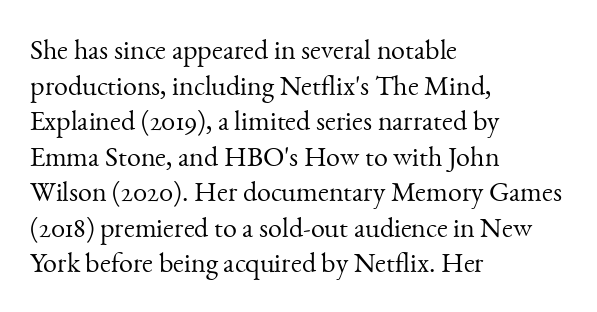
The image shows 28 px light serif type, upright; set left-aligned, normal line spacing (1.27x), normal letter spacing, not underlined; medium stroke contrast and a small x-height.
